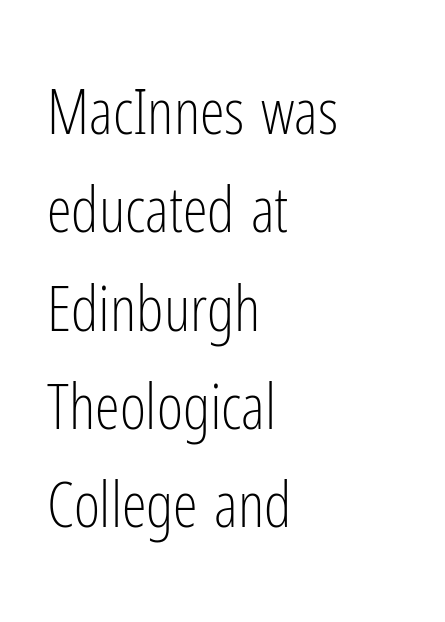
The image shows 63 px light, condensed sans-serif type, upright; set left-aligned, normal line spacing (1.56x), normal letter spacing, not underlined; low stroke contrast and a medium x-height.
